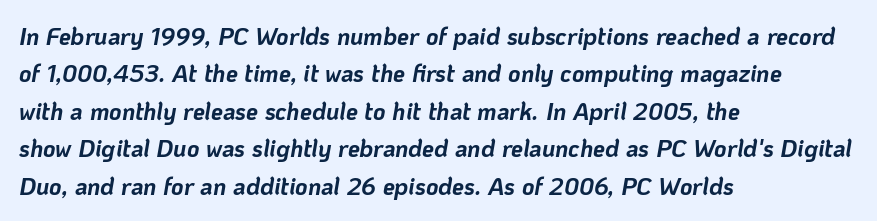
The image shows 24 px bold type, italic (leaning right); set left-aligned, normal line spacing (1.56x), normal letter spacing, not underlined.
